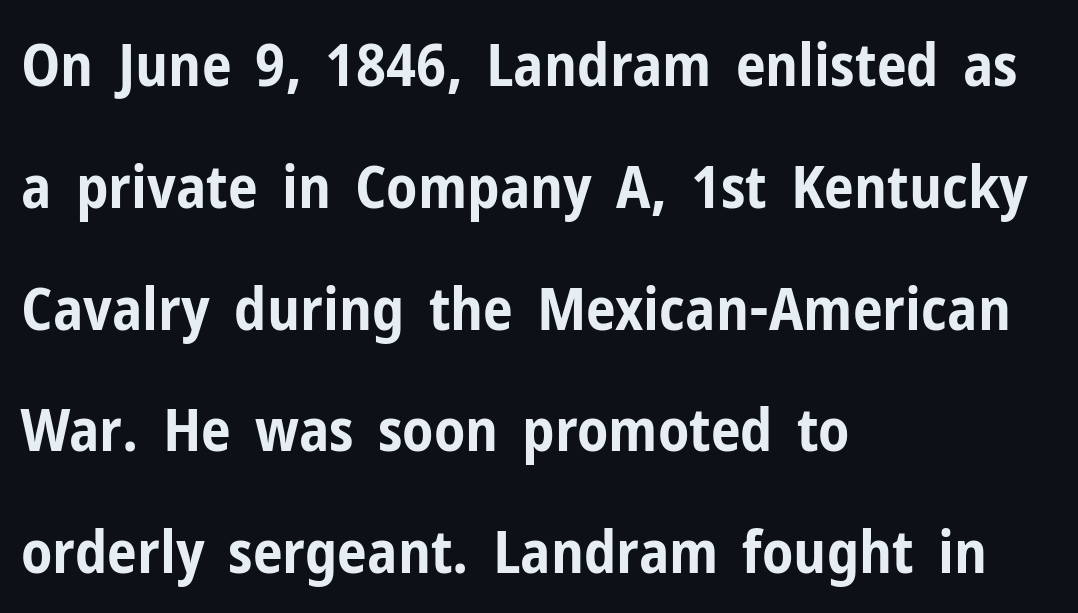
The letters sit at their default tracking, neither squeezed nor spread. These lines stand farther apart than default settings would place them. The text block is weighted toward the left margin, trailing off unevenly rightward. The glyphs are unaccompanied by any horizontal stroke below them. A typesetter would mark this as roman, not italic. Each letter's strokes conclude bluntly, with no projecting serifs.
